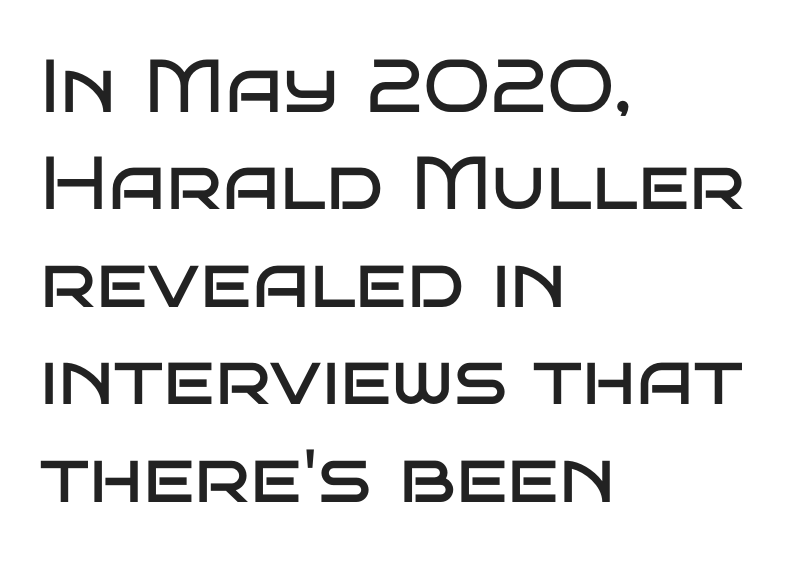
{"serif": "no", "italic": "no", "bold": "no", "weight": "regular", "width": "wide", "stroke_contrast": "low", "x_height": "large", "monospaced": "no", "underline": "no", "align": "left", "line_spacing": "normal", "line_spacing_ratio": 1.3, "letter_spacing": "normal", "letter_spacing_em": 0.0, "glyph_px": 75}
